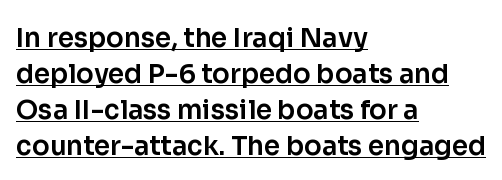
The image shows 26 px text type, upright; set left-aligned, normal line spacing (1.39x), normal letter spacing, underlined.
